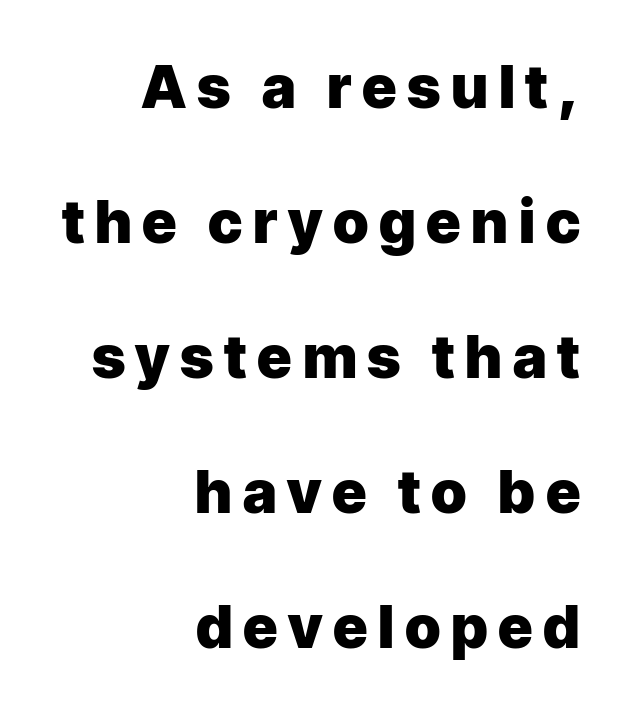
Q: Is the text bold? A: Yes.
Q: Is the text italic (slanted)? A: No, it is upright.
Q: Is the typeface a serif or a sans-serif typeface? A: Sans-serif.
Q: Is the text underlined? A: No.
Q: How is the paragraph aligned? A: Right-aligned.
Q: Is the spacing between lines tight, normal or loose? A: Loose.
Q: Width (condensed, normal, or wide)? A: Normal.
Q: Stroke contrast? A: Low.
Q: x-height? A: Medium.
Q: Monospaced? A: No.
